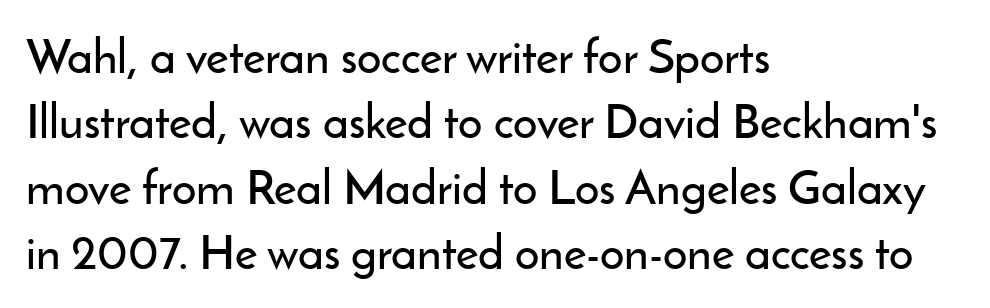
The image shows 48 px sans-serif type, upright; set left-aligned, normal line spacing (1.36x), normal letter spacing, not underlined; low stroke contrast and a small x-height.
